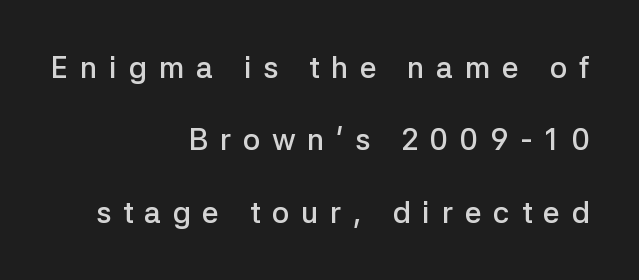
The image shows 30 px semibold sans-serif type, upright; set right-aligned, loose line spacing (2.41x), unusually wide letter spacing (+0.39 em), not underlined; low stroke contrast and a medium x-height.
